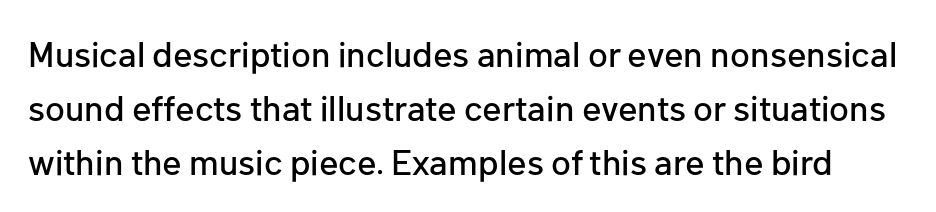
Honestly, there is no underline to notice here at all. Compared with typical body copy, the letter spacing here is the same. Ascenders rise straight up at ninety degrees. Here the designer chose a conventional face with non-uniform glyph widths. Notice how descenders clear the ascenders below comfortably — that's standard leading. Typographically, this falls in the sans-serif category.
